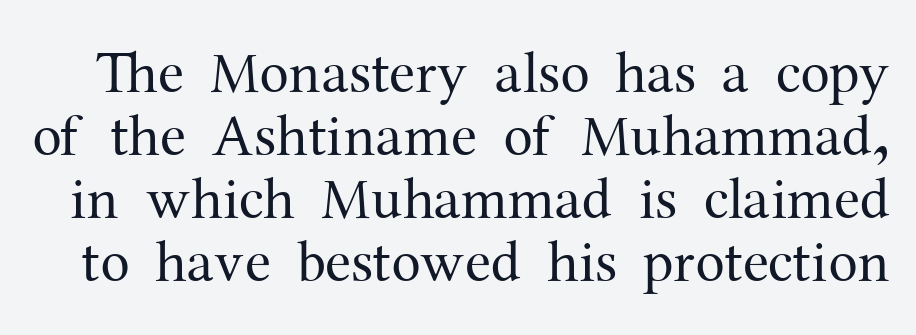
The image shows 59 px regular-weight serif type, upright; set tight line spacing (1.07x), normal letter spacing, not underlined; medium stroke contrast and a medium x-height.
